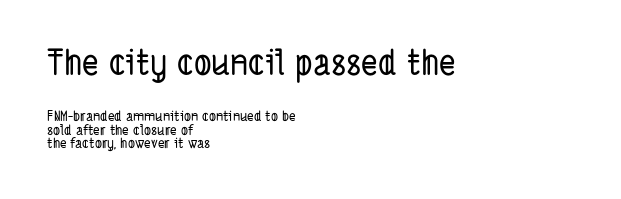
Q: Is the typeface a serif or a sans-serif typeface? A: Sans-serif.
Q: Is the text underlined? A: No.
Q: How is the paragraph aligned? A: Left-aligned.
Q: Is the spacing between letters normal or unusually wide? A: Normal.
Q: Is the spacing between lines tight, normal or loose? A: Tight.
Q: Which block of text is set in a larger size, the first (top) or the second (bottom)? A: The first (top) one.
Q: Width (condensed, normal, or wide)? A: Condensed.
Q: Stroke contrast? A: Low.
Q: x-height? A: Medium.
Q: Monospaced? A: No.
